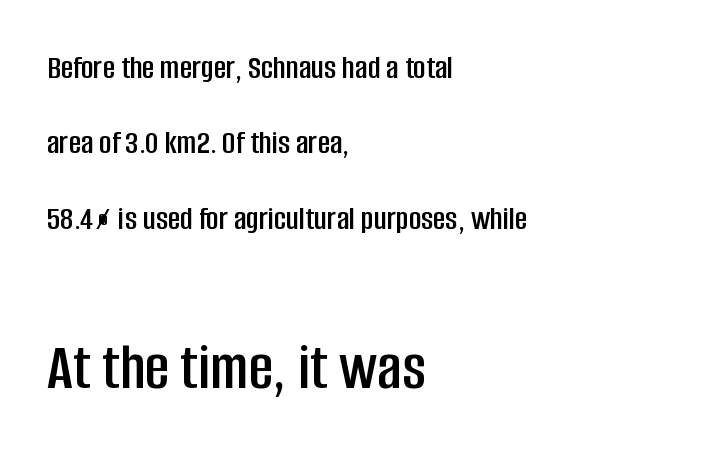
{"serif": "no", "italic": "no", "width": "condensed", "stroke_contrast": "low", "x_height": "large", "monospaced": "no", "underline": "no", "align": "left", "line_spacing": "loose", "line_spacing_ratio": 2.22, "letter_spacing": "normal", "letter_spacing_em": 0.0, "larger_block": "second", "size_ratio": 1.97, "glyph_px": 67}
